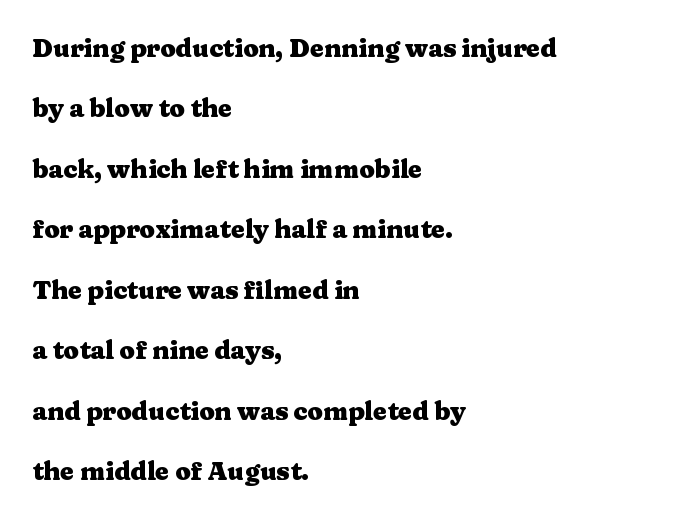
Pretty heavy lettering here — definitely bold. Anything drawn beneath the words? Only blank space. All the whitespace from short lines collects on the right. The gaps between neighbouring characters are ordinary and unremarkable. A roman cut, with each character standing at attention.
